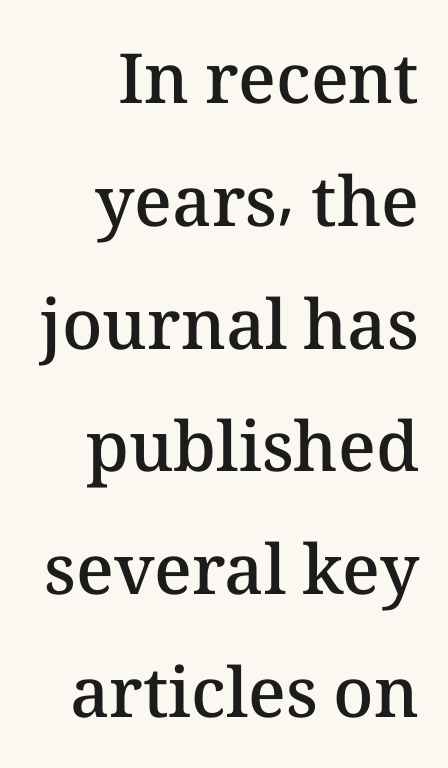
The image shows 69 px semibold type, upright; set right-aligned, line spacing 1.78x, normal letter spacing, not underlined; medium stroke contrast and a medium x-height.
